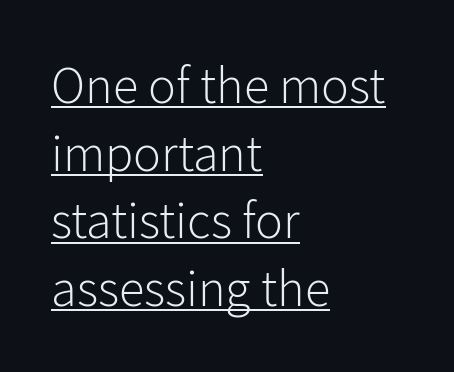
{"serif": "no", "italic": "no", "bold": "no", "weight": "light", "width": "normal", "stroke_contrast": "low", "x_height": "medium", "monospaced": "no", "underline": "yes", "align": "left", "line_spacing": "normal", "line_spacing_ratio": 1.3, "letter_spacing": "normal", "letter_spacing_em": 0.0, "glyph_px": 52}
